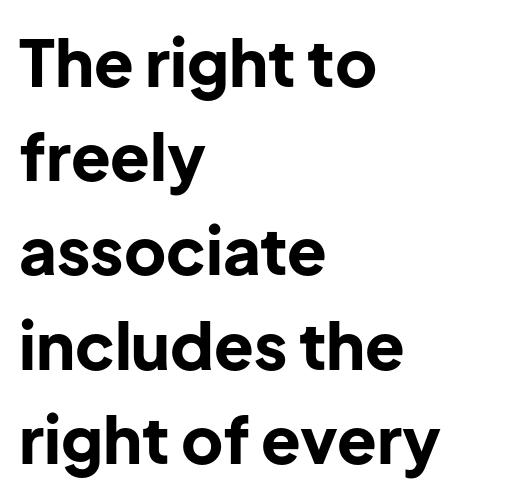
The image shows 65 px bold sans-serif type, upright; set left-aligned, normal line spacing (1.45x), normal letter spacing, not underlined; low stroke contrast and a medium x-height.
